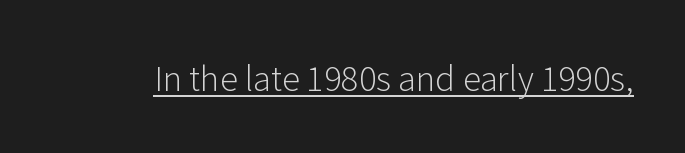
Q: Is the text bold? A: No.
Q: Is the text italic (slanted)? A: No, it is upright.
Q: Is the typeface a serif or a sans-serif typeface? A: Sans-serif.
Q: Is the text underlined? A: Yes.
Q: Is the spacing between letters normal or unusually wide? A: Normal.
Q: Width (condensed, normal, or wide)? A: Normal.
Q: Stroke contrast? A: Low.
Q: x-height? A: Medium.
Q: Monospaced? A: No.
